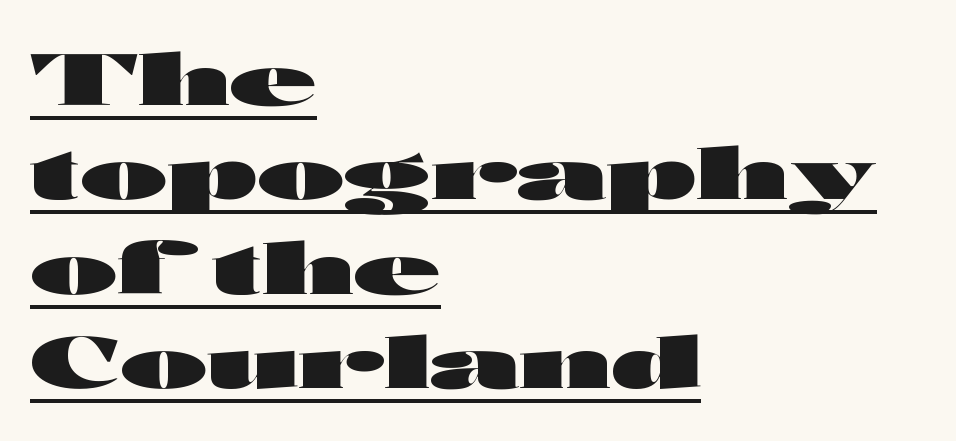
Q: Is the text bold? A: Yes.
Q: Is the text italic (slanted)? A: No, it is upright.
Q: Is the typeface a serif or a sans-serif typeface? A: Sans-serif.
Q: Is the text underlined? A: Yes.
Q: How is the paragraph aligned? A: Left-aligned.
Q: Is the spacing between letters normal or unusually wide? A: Normal.
Q: Is the spacing between lines tight, normal or loose? A: Normal.
Q: Width (condensed, normal, or wide)? A: Wide.
Q: Stroke contrast? A: High.
Q: x-height? A: Medium.
Q: Monospaced? A: No.
